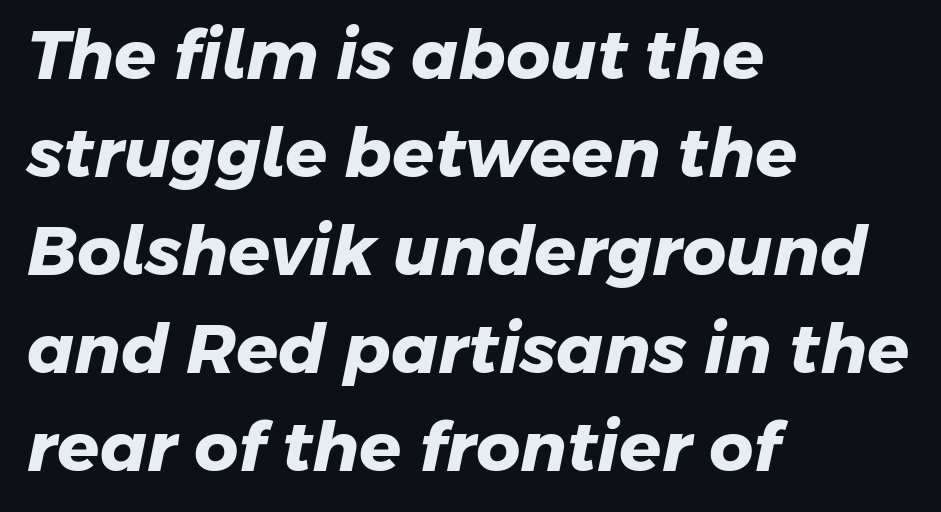
Q: Is the text bold? A: Yes.
Q: Is the typeface a serif or a sans-serif typeface? A: Sans-serif.
Q: Is the text underlined? A: No.
Q: How is the paragraph aligned? A: Left-aligned.
Q: Is the spacing between letters normal or unusually wide? A: Normal.
Q: Is the spacing between lines tight, normal or loose? A: Normal.
Q: Width (condensed, normal, or wide)? A: Normal.
Q: Stroke contrast? A: Low.
Q: x-height? A: Medium.
Q: Monospaced? A: No.
